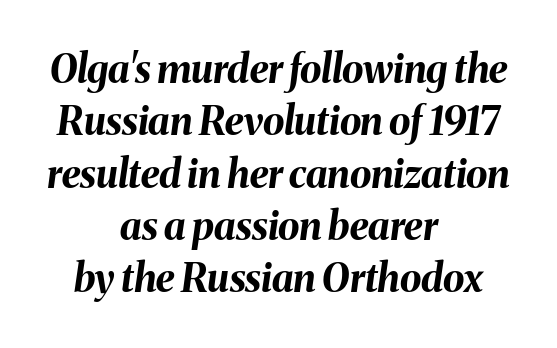
Q: Is the text bold? A: Yes.
Q: Is the text italic (slanted)? A: Yes, it leans right by about 8 degrees.
Q: Is the text underlined? A: No.
Q: How is the paragraph aligned? A: Centered.
Q: Is the spacing between letters normal or unusually wide? A: Normal.
Q: Is the spacing between lines tight, normal or loose? A: Normal.
Q: Width (condensed, normal, or wide)? A: Normal.
Q: Stroke contrast? A: Medium.
Q: x-height? A: Medium.
Q: Monospaced? A: No.
